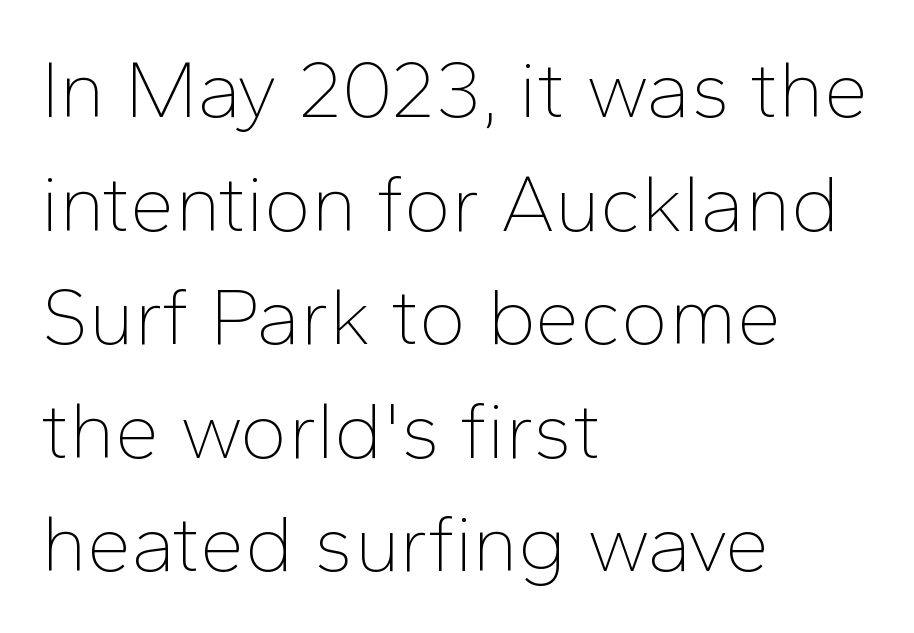
The image shows 80 px thin sans-serif type, upright; set left-aligned, normal line spacing (1.42x), normal letter spacing, not underlined; low stroke contrast and a medium x-height.
